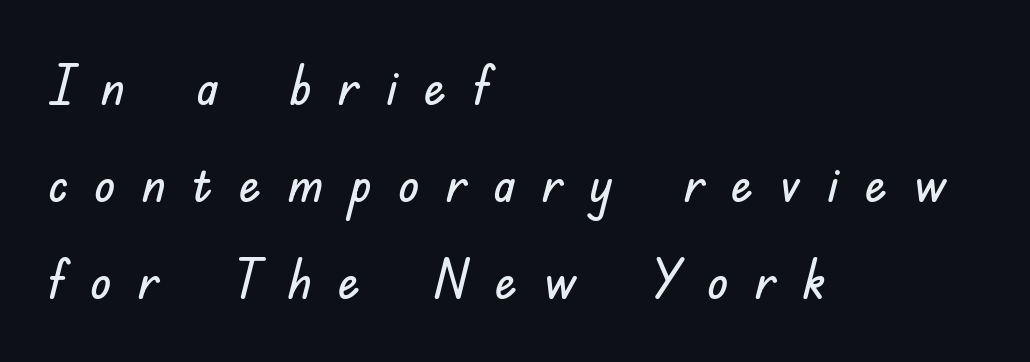
The image shows 55 px sans-serif type; set left-aligned, line spacing 1.76x, unusually wide letter spacing (+0.48 em), not underlined; low stroke contrast and a small x-height.
